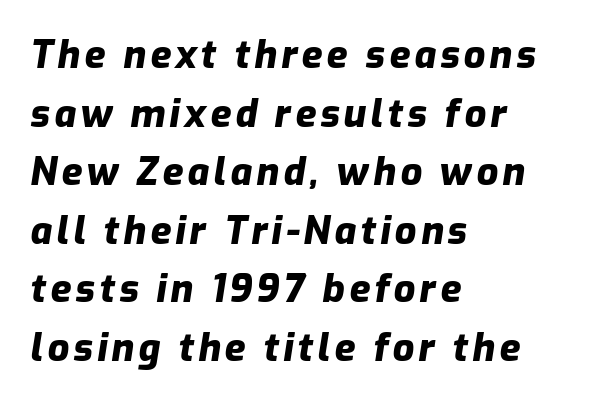
{"italic": "yes", "lean": "right", "slant_degrees": 9, "bold": "yes", "weight": "heavy", "width": "normal", "stroke_contrast": "low", "x_height": "medium", "monospaced": "no", "underline": "no", "align": "left", "line_spacing": "normal", "line_spacing_ratio": 1.54, "glyph_px": 38}
